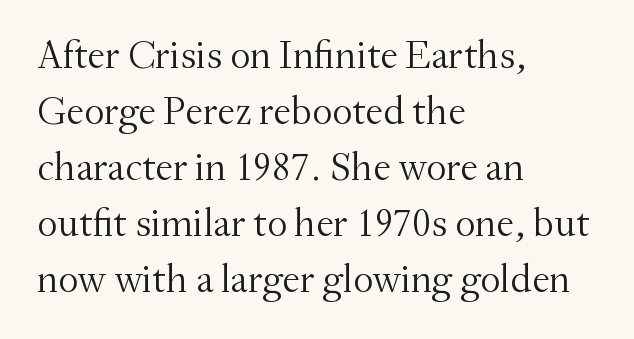
{"serif": "yes", "italic": "no", "bold": "no", "weight": "light", "width": "normal", "stroke_contrast": "medium", "x_height": "small", "monospaced": "no", "underline": "no", "align": "left", "line_spacing": "normal", "line_spacing_ratio": 1.4, "letter_spacing": "normal", "letter_spacing_em": 0.0, "glyph_px": 40}
